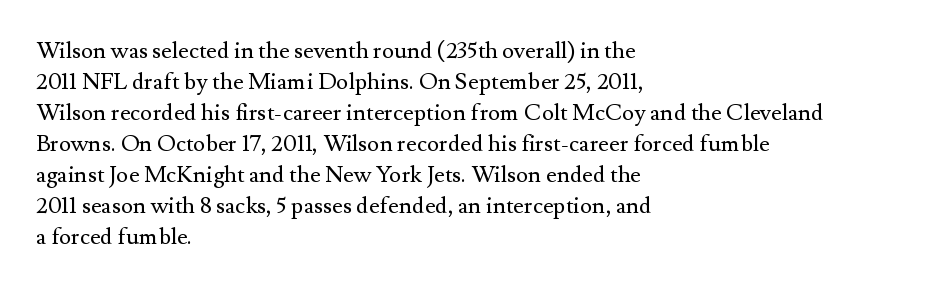
The image shows 23 px text type, upright; set left-aligned, normal line spacing (1.35x), normal letter spacing, not underlined.
